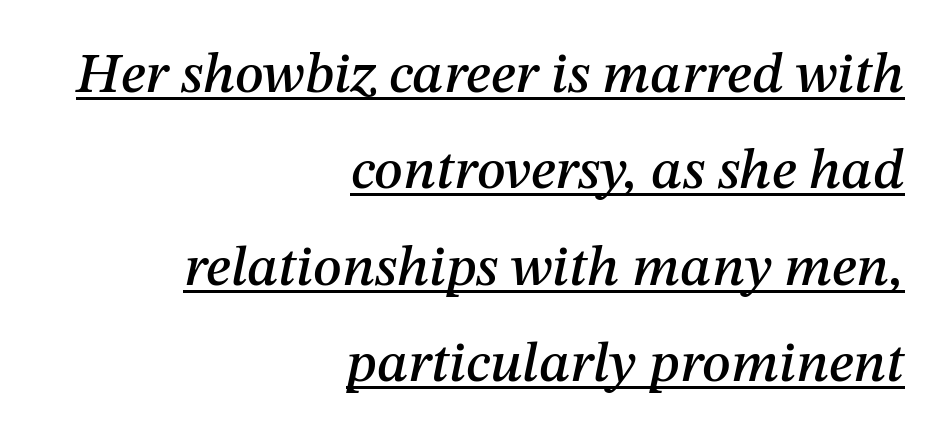
The image shows 57 px text type, italic (leaning right); set right-aligned, normal line spacing (1.69x), normal letter spacing, underlined; medium stroke contrast and a medium x-height.
